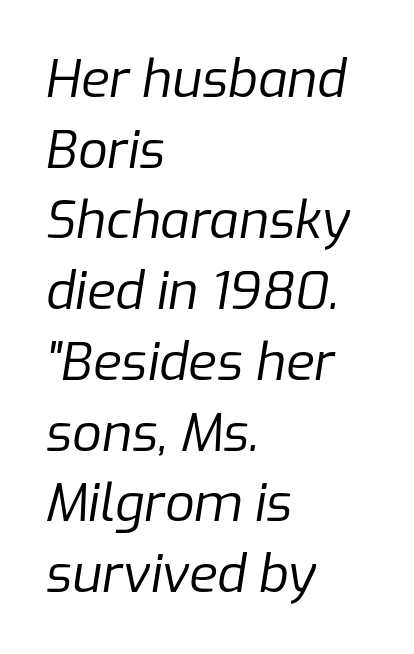
Q: Is the text bold? A: No.
Q: Is the text italic (slanted)? A: Yes, it leans right by about 9 degrees.
Q: Is the text underlined? A: No.
Q: How is the paragraph aligned? A: Left-aligned.
Q: Is the spacing between letters normal or unusually wide? A: Normal.
Q: Is the spacing between lines tight, normal or loose? A: Normal.
Q: Width (condensed, normal, or wide)? A: Normal.
Q: Stroke contrast? A: Low.
Q: x-height? A: Medium.
Q: Monospaced? A: No.
